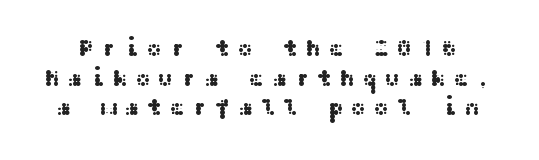
Q: Is the text italic (slanted)? A: No, it is upright.
Q: Is the text underlined? A: No.
Q: Is the spacing between letters normal or unusually wide? A: Unusually wide.
